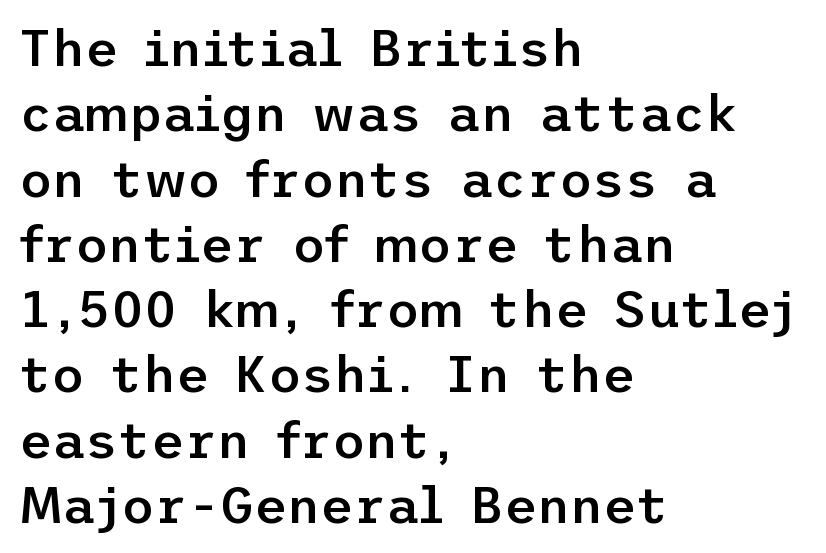
Q: Is the text bold? A: Semi-bold.
Q: Is the text italic (slanted)? A: No, it is upright.
Q: Is the typeface a serif or a sans-serif typeface? A: Sans-serif.
Q: Is the text underlined? A: No.
Q: How is the paragraph aligned? A: Left-aligned.
Q: Is the spacing between letters normal or unusually wide? A: Normal.
Q: Is the spacing between lines tight, normal or loose? A: Normal.
Q: Width (condensed, normal, or wide)? A: Normal.
Q: Stroke contrast? A: Low.
Q: x-height? A: Medium.
